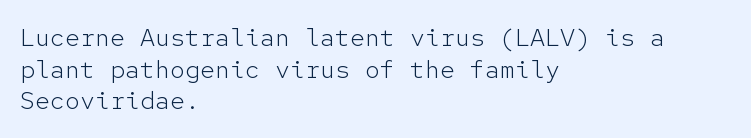
The characters are drawn with everyday or finer stroke widths. The string is rendered with underlining switched off. Leading matches the norm, producing a regular column. This sample uses plain, unmodified letter spacing.
